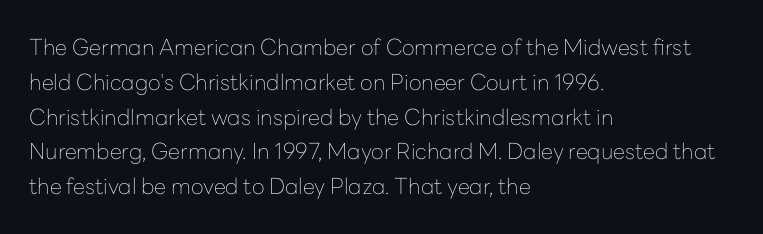
All the whitespace from short lines collects on the right. No extra tracking has been applied to these lines. Characters remain perfectly vertical along every line. The space beneath each line is pristine and unruled. Vertical stems look standard width or narrower in stroke.
